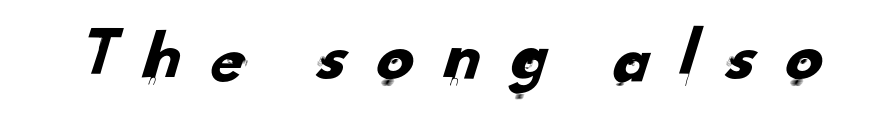
The image shows 74 px sans-serif type; set unusually wide letter spacing (+0.33 em), not underlined; low stroke contrast and a small x-height.
